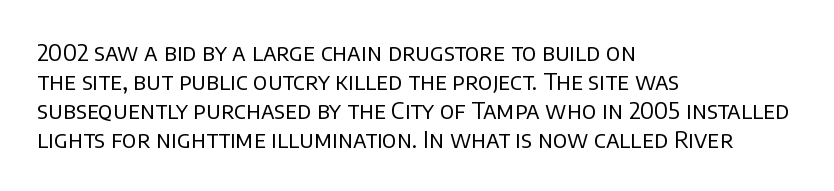
Q: Is the text bold? A: No.
Q: Is the text italic (slanted)? A: No, it is upright.
Q: Is the text underlined? A: No.
Q: How is the paragraph aligned? A: Left-aligned.
Q: Is the spacing between letters normal or unusually wide? A: Normal.
Q: Is the spacing between lines tight, normal or loose? A: Normal.
